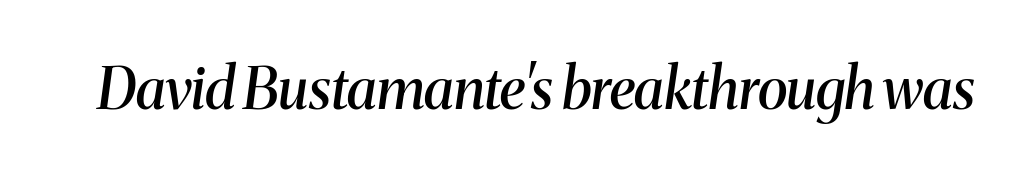
The zone under the glyphs is completely vacant. Font category for this specimen: serif. The typography opts for an oblique posture over an upright one. Default kerning and tracking; the words read as compact shapes. Each letter keeps its own natural width here, so spacing adapts to shape.
